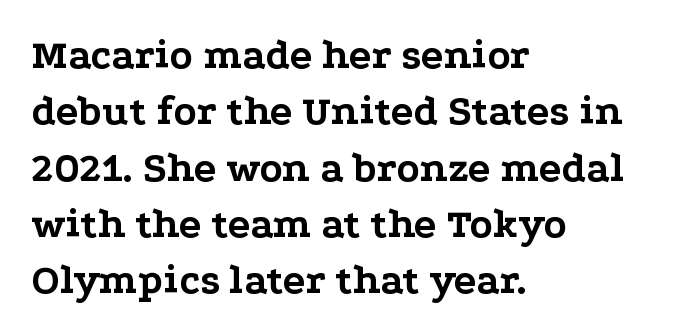
The image shows 42 px bold, wide serif type, upright; set left-aligned, normal line spacing (1.34x), normal letter spacing, not underlined; low stroke contrast and a medium x-height.
